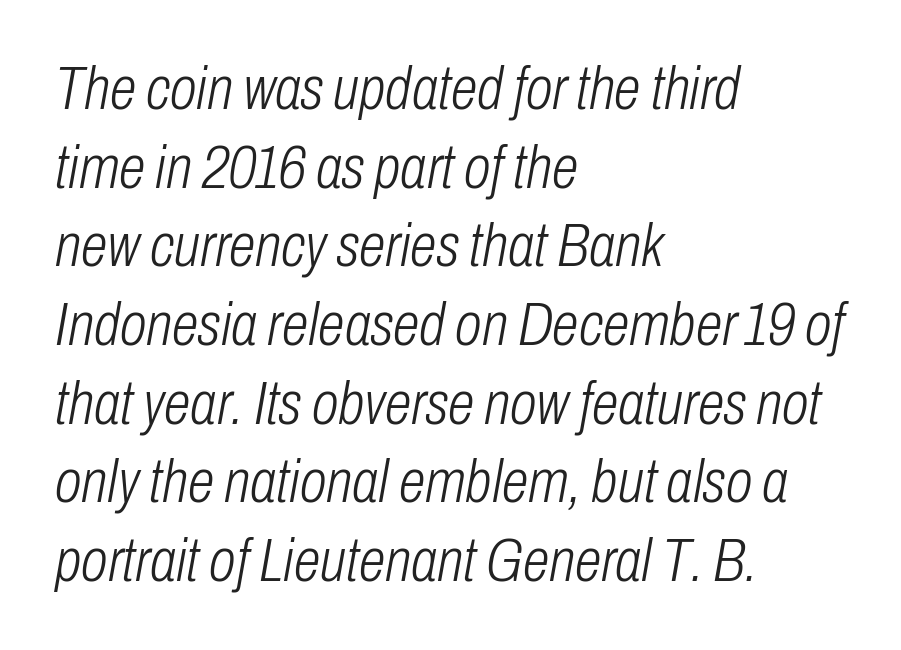
Q: Is the text bold? A: No.
Q: Is the text italic (slanted)? A: Yes, it leans right by about 10 degrees.
Q: Is the text underlined? A: No.
Q: How is the paragraph aligned? A: Left-aligned.
Q: Is the spacing between letters normal or unusually wide? A: Normal.
Q: Is the spacing between lines tight, normal or loose? A: Normal.
Q: Width (condensed, normal, or wide)? A: Condensed.
Q: Stroke contrast? A: Low.
Q: x-height? A: Medium.
Q: Monospaced? A: No.
